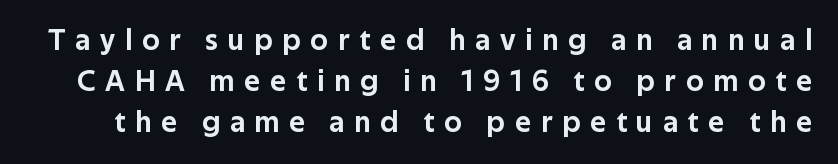
The image shows 30 px sans-serif type, upright; set normal line spacing (1.36x), unusually wide letter spacing (+0.33 em), not underlined; low stroke contrast and a medium x-height.
